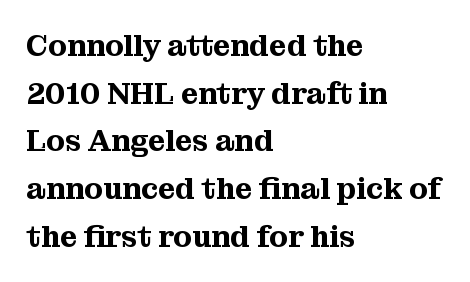
The image shows 30 px serif type, upright; set left-aligned, normal line spacing (1.59x), normal letter spacing, not underlined; medium stroke contrast and a medium x-height.
